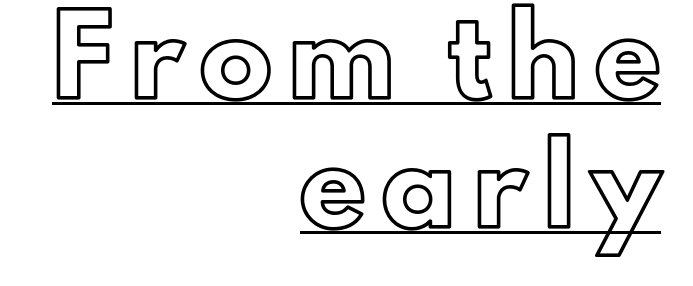
How are the letters spaced? Widely, with obvious added tracking. Varying glyph widths throughout — classic text-font behaviour. This is roman type, the default non-slanted kind. The rag falls on the left side of this text block. What decoration does the sample have? An underline.
